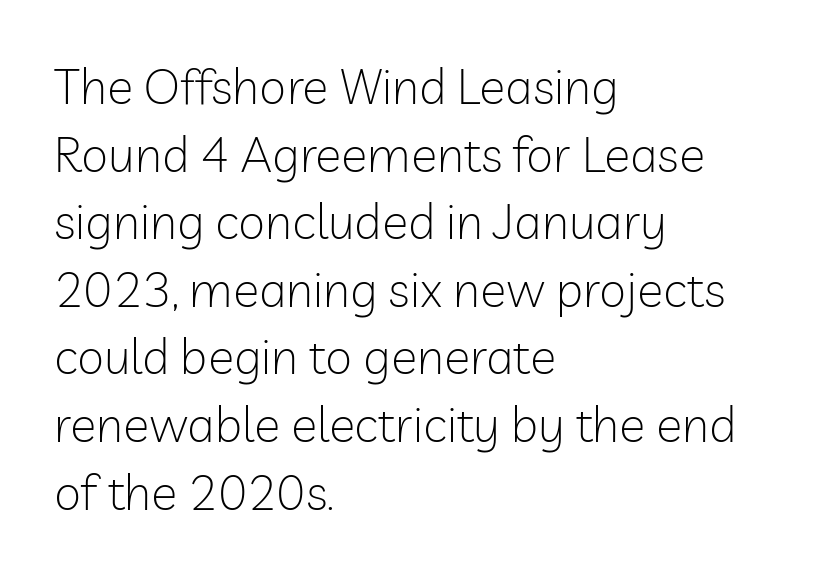
The image shows 49 px light sans-serif type, upright; set left-aligned, normal line spacing (1.38x), normal letter spacing, not underlined; low stroke contrast and a medium x-height.
